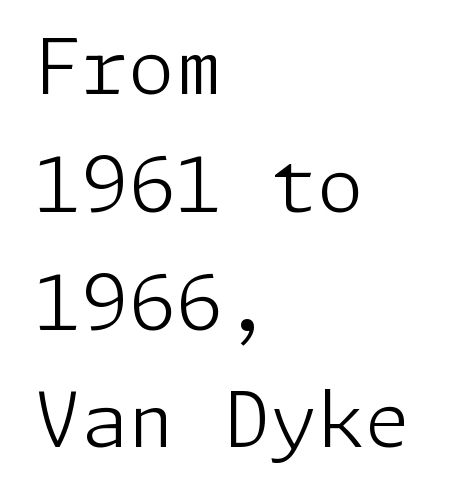
{"serif": "no", "italic": "no", "bold": "no", "weight": "light", "width": "normal", "stroke_contrast": "low", "x_height": "medium", "underline": "no", "align": "left", "line_spacing": "normal", "line_spacing_ratio": 1.55, "letter_spacing": "normal", "letter_spacing_em": 0.0, "glyph_px": 76}
